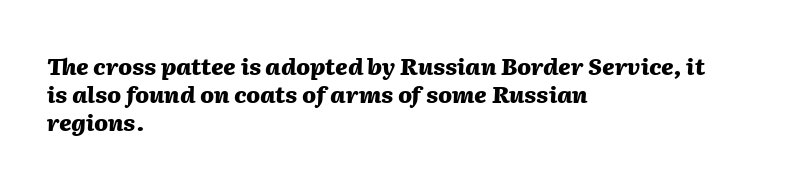
Q: Is the text bold? A: Yes.
Q: Is the text italic (slanted)? A: Yes, it leans right by about 2 degrees.
Q: Is the text underlined? A: No.
Q: How is the paragraph aligned? A: Left-aligned.
Q: Is the spacing between letters normal or unusually wide? A: Normal.
